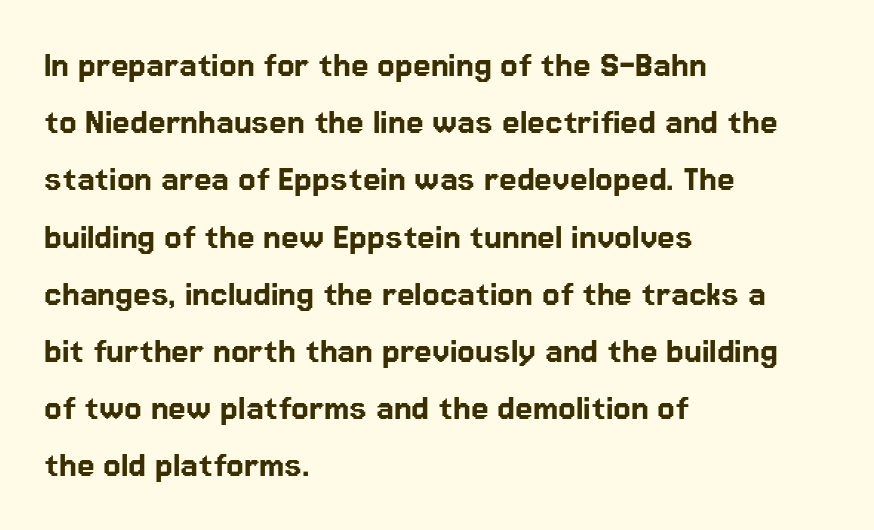
Q: Is the text italic (slanted)? A: No, it is upright.
Q: Is the typeface a serif or a sans-serif typeface? A: Sans-serif.
Q: Is the text underlined? A: No.
Q: How is the paragraph aligned? A: Left-aligned.
Q: Is the spacing between letters normal or unusually wide? A: Normal.
Q: Is the spacing between lines tight, normal or loose? A: Normal.
Q: Width (condensed, normal, or wide)? A: Normal.
Q: Stroke contrast? A: Low.
Q: x-height? A: Medium.
Q: Monospaced? A: No.
